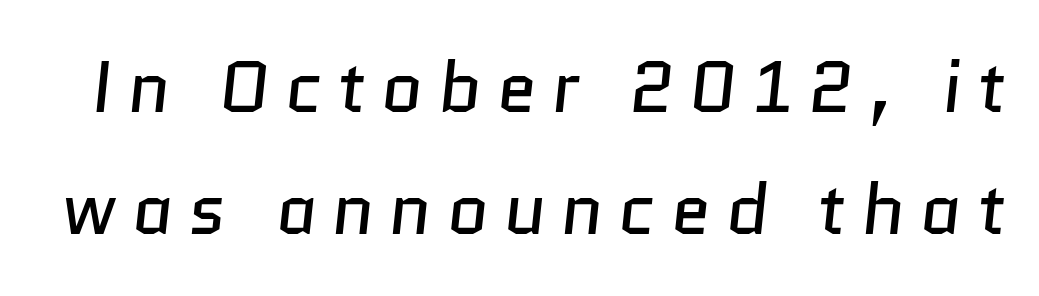
Think standard paragraph weight, or any step lighter than that. How would I describe the line gaps? Plain and ordinary. No feet cap the strokes, marking this as sans-serif type. Character widths vary here, with narrow letters taking less room than wide ones. In terms of letterspacing, this is a distinctly airy, spread setting. Each row of text sits above clean, open space.
